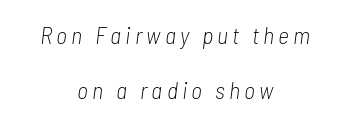
Leftover space on each line is divided equally before and after the words. What's the leading like? Stretched, with rows far apart. When letters slant like this, we call the style italic. Decoration check: the copy has no underline.
